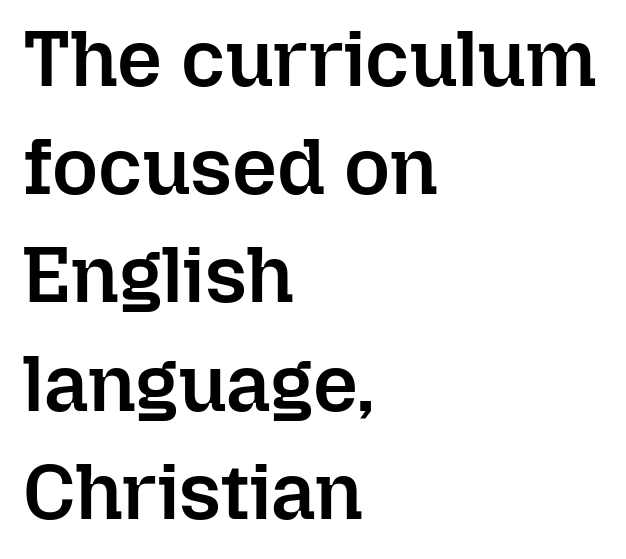
{"italic": "no", "bold": "semi", "weight": "semibold", "width": "normal", "stroke_contrast": "low", "x_height": "medium", "monospaced": "no", "underline": "no", "align": "left", "line_spacing": "normal", "line_spacing_ratio": 1.37, "letter_spacing": "normal", "letter_spacing_em": 0.0, "glyph_px": 79}
